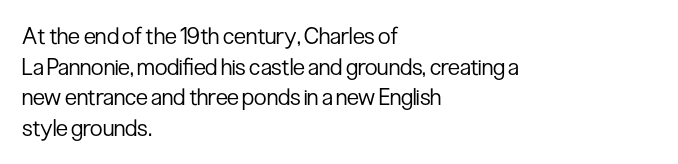
Q: Is the text bold? A: No.
Q: Is the text italic (slanted)? A: No, it is upright.
Q: Is the text underlined? A: No.
Q: How is the paragraph aligned? A: Left-aligned.
Q: Is the spacing between letters normal or unusually wide? A: Normal.
Q: Is the spacing between lines tight, normal or loose? A: Normal.
